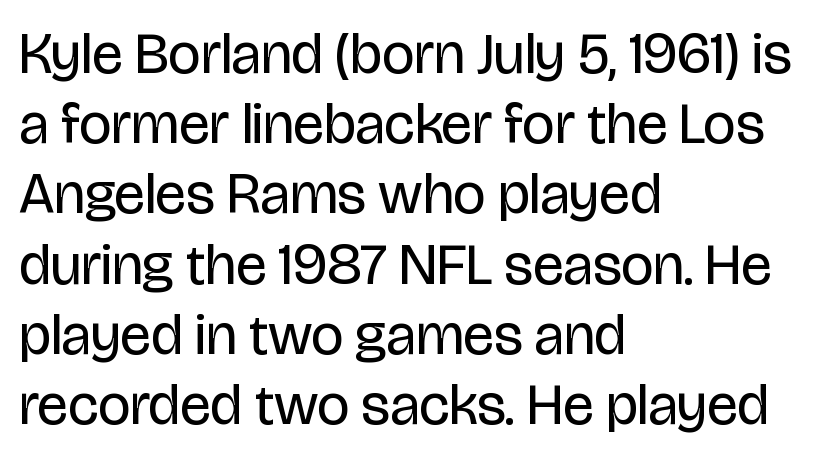
The image shows 58 px regular-weight, condensed sans-serif type, upright; set left-aligned, line spacing 1.21x, normal letter spacing, not underlined; low stroke contrast and a large x-height.
